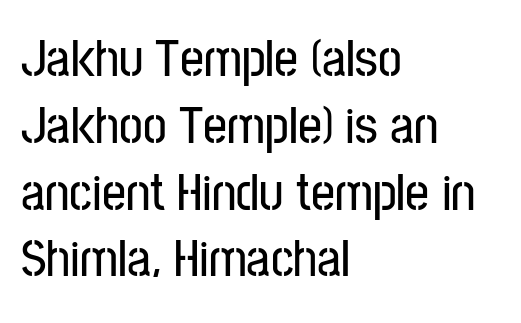
{"serif": "no", "italic": "no", "width": "condensed", "stroke_contrast": "low", "x_height": "medium", "monospaced": "no", "underline": "no", "align": "left", "line_spacing": "normal", "line_spacing_ratio": 1.26, "letter_spacing": "normal", "letter_spacing_em": 0.0, "glyph_px": 53}
